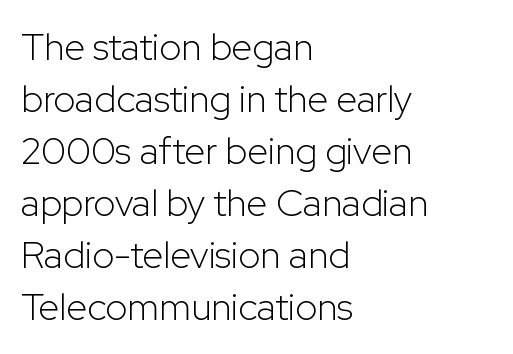
{"serif": "no", "italic": "no", "bold": "no", "weight": "light", "width": "normal", "stroke_contrast": "low", "x_height": "medium", "monospaced": "no", "underline": "no", "align": "left", "line_spacing": "normal", "line_spacing_ratio": 1.37, "letter_spacing": "normal", "letter_spacing_em": 0.0, "glyph_px": 38}
